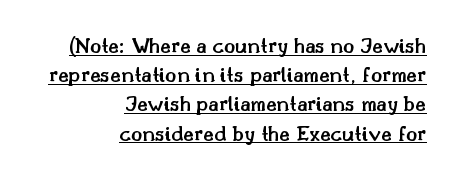
{"italic": "no", "bold": "semi", "underline": "yes", "align": "right", "line_spacing": "normal", "line_spacing_ratio": 1.27, "letter_spacing": "normal", "letter_spacing_em": 0.0, "glyph_px": 23}
